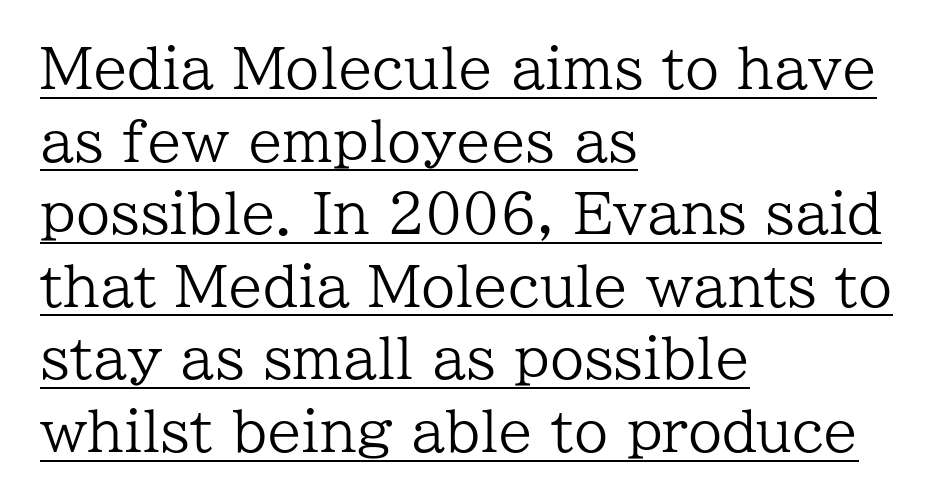
The image shows 55 px regular-weight serif type, upright; set left-aligned, normal line spacing (1.32x), normal letter spacing, underlined; low stroke contrast and a medium x-height.
